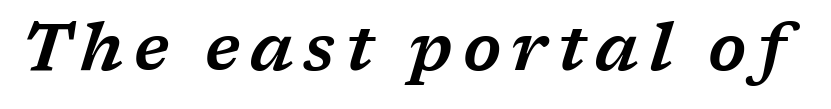
{"serif": "yes", "italic": "yes", "lean": "right", "slant_degrees": 17, "width": "wide", "stroke_contrast": "low", "x_height": "medium", "monospaced": "no", "underline": "no", "glyph_px": 66}
